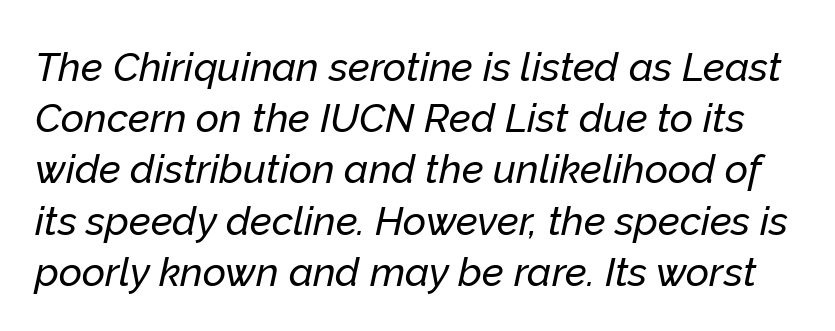
Q: Is the text italic (slanted)? A: Yes, it leans right by about 12 degrees.
Q: Is the text underlined? A: No.
Q: Is the spacing between letters normal or unusually wide? A: Normal.
Q: Is the spacing between lines tight, normal or loose? A: Normal.
Q: Width (condensed, normal, or wide)? A: Normal.
Q: Stroke contrast? A: Low.
Q: x-height? A: Medium.
Q: Monospaced? A: No.
